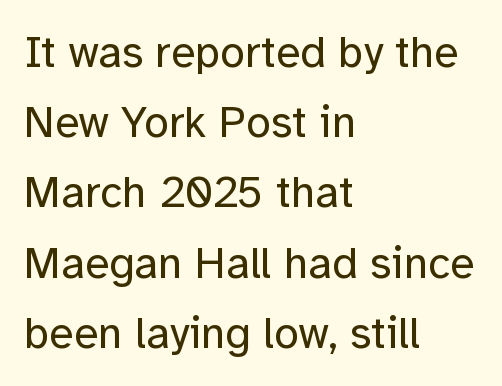
Q: Is the text bold? A: No.
Q: Is the text italic (slanted)? A: No, it is upright.
Q: Is the typeface a serif or a sans-serif typeface? A: Sans-serif.
Q: Is the text underlined? A: No.
Q: How is the paragraph aligned? A: Left-aligned.
Q: Is the spacing between letters normal or unusually wide? A: Normal.
Q: Is the spacing between lines tight, normal or loose? A: Normal.
Q: Width (condensed, normal, or wide)? A: Normal.
Q: Stroke contrast? A: Low.
Q: x-height? A: Medium.
Q: Monospaced? A: No.
